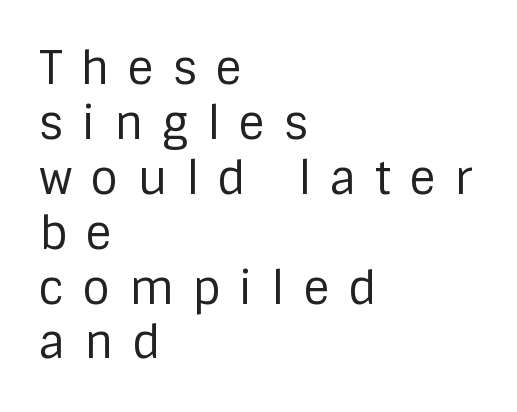
The rendering uses natural spacing where letterforms have individual widths. It's the straight-up-and-down kind of type. The gap between lines stays unmarked. In terms of letterform style, serifs are entirely absent.
